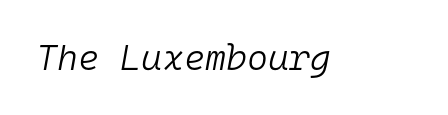
The image shows 36 px light type, italic (leaning right), monospaced; set normal letter spacing, not underlined; low stroke contrast and a medium x-height.
